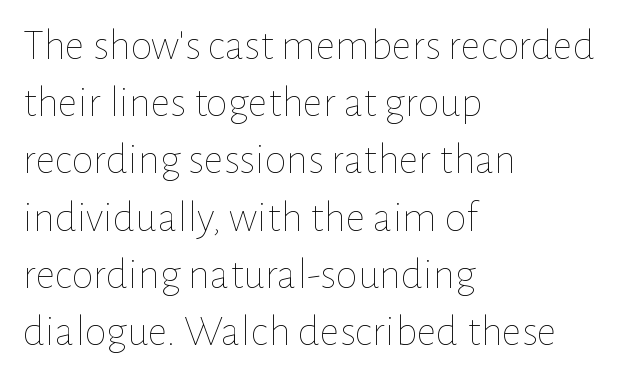
The image shows 44 px thin type, upright; set left-aligned, normal line spacing (1.3x), normal letter spacing, not underlined; low stroke contrast and a medium x-height.
